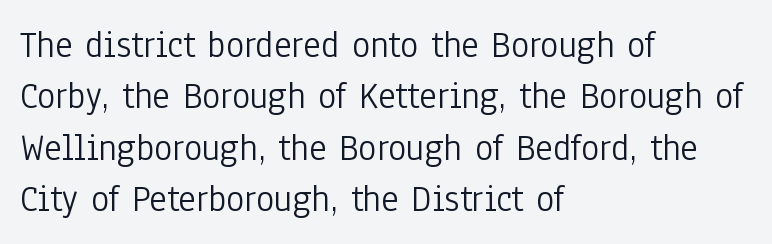
Q: Is the text bold? A: No.
Q: Is the text italic (slanted)? A: No, it is upright.
Q: Is the typeface a serif or a sans-serif typeface? A: Sans-serif.
Q: Is the text underlined? A: No.
Q: How is the paragraph aligned? A: Left-aligned.
Q: Is the spacing between letters normal or unusually wide? A: Normal.
Q: Is the spacing between lines tight, normal or loose? A: Normal.
Q: Width (condensed, normal, or wide)? A: Condensed.
Q: Stroke contrast? A: Low.
Q: x-height? A: Medium.
Q: Monospaced? A: No.
